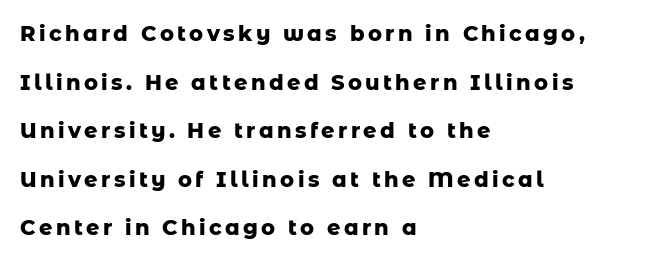
The image shows 21 px bold type, upright; set left-aligned, loose line spacing (2.31x), not underlined.
